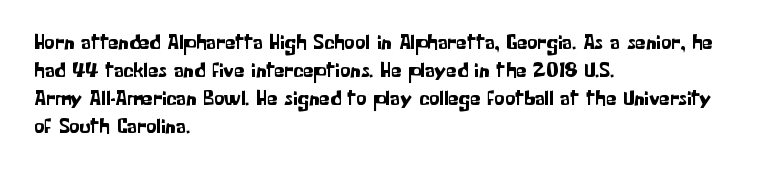
The image shows 21 px text type, upright; set left-aligned, normal line spacing (1.33x), normal letter spacing, not underlined.
